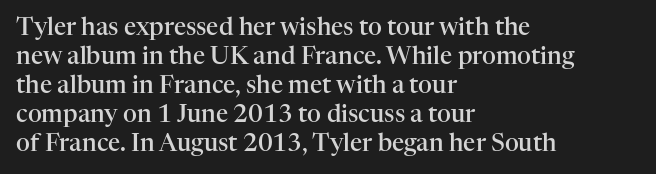
Q: Is the text bold? A: Semi-bold.
Q: Is the text italic (slanted)? A: No, it is upright.
Q: Is the text underlined? A: No.
Q: How is the paragraph aligned? A: Left-aligned.
Q: Is the spacing between letters normal or unusually wide? A: Normal.
